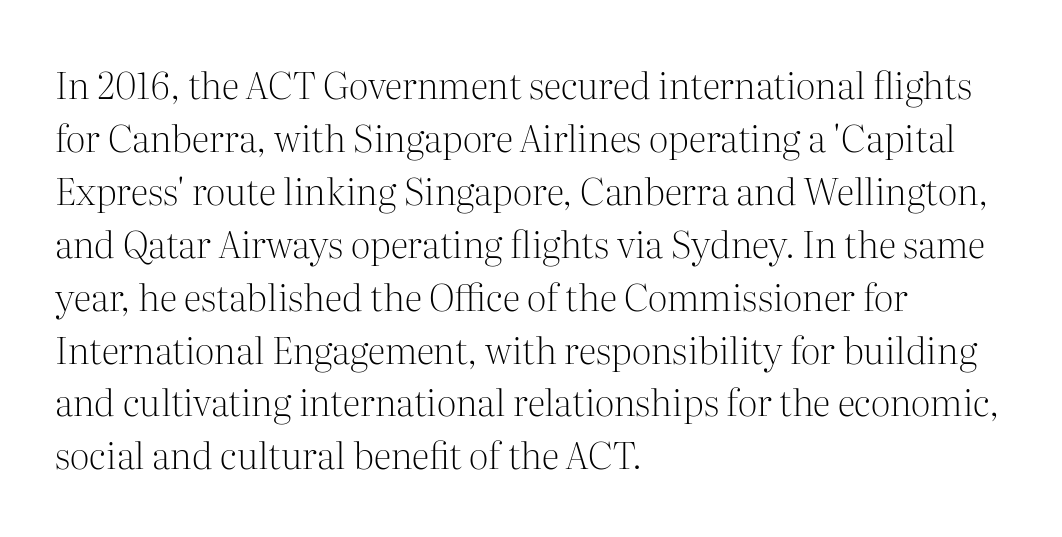
Ascenders rise straight up at ninety degrees. Short and long lines alike share a common starting point at left. Leading: standard. This rendering features lettering with no underline. Each letter keeps its own natural width here, so spacing adapts to shape. Letterform terminals end in serifs throughout the passage.
